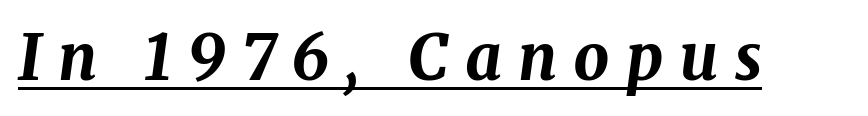
Q: Is the text bold? A: Yes.
Q: Is the text italic (slanted)? A: Yes, it leans right by about 8 degrees.
Q: Is the text underlined? A: Yes.
Q: Is the spacing between letters normal or unusually wide? A: Unusually wide.
Q: Width (condensed, normal, or wide)? A: Normal.
Q: Stroke contrast? A: Medium.
Q: x-height? A: Medium.
Q: Monospaced? A: No.
